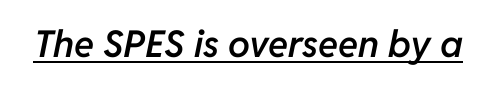
On the weight axis this lands at semibold, roughly 600. Notice how the stems are inclined rather than vertical — that's the hallmark of italics. Short note: letters normally spaced. This sample has the flowing, uneven cadence of proportional lettering. A continuous stroke trails under the words, as in a hyperlink.
